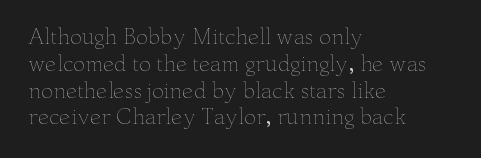
Unlike italic type, these characters show no tilt at all. Honestly, there is no underline to notice here at all. The ragged edge is on the right, which tells us the setting is flush left. Tracking here is standard; glyphs follow each other at the usual distance.
